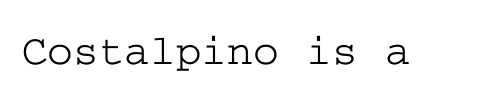
Is there any slant? The stems are plumb. Here the glyphs are tracked normally, forming tight word shapes. Type without underlining. In terms of letterform style, serifs are clearly present.
